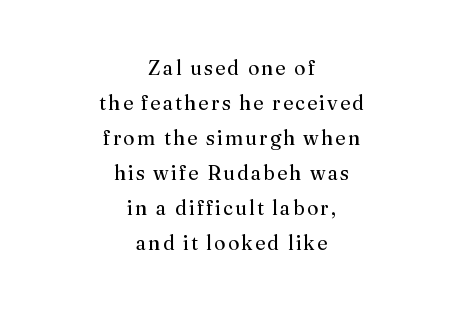
Weight class: somewhere from thin through regular. Tall strokes in this sample are plumb rather than angled. If you folded the block vertically in half, each line would mirror itself in length. Lines of text with bare space underneath.
